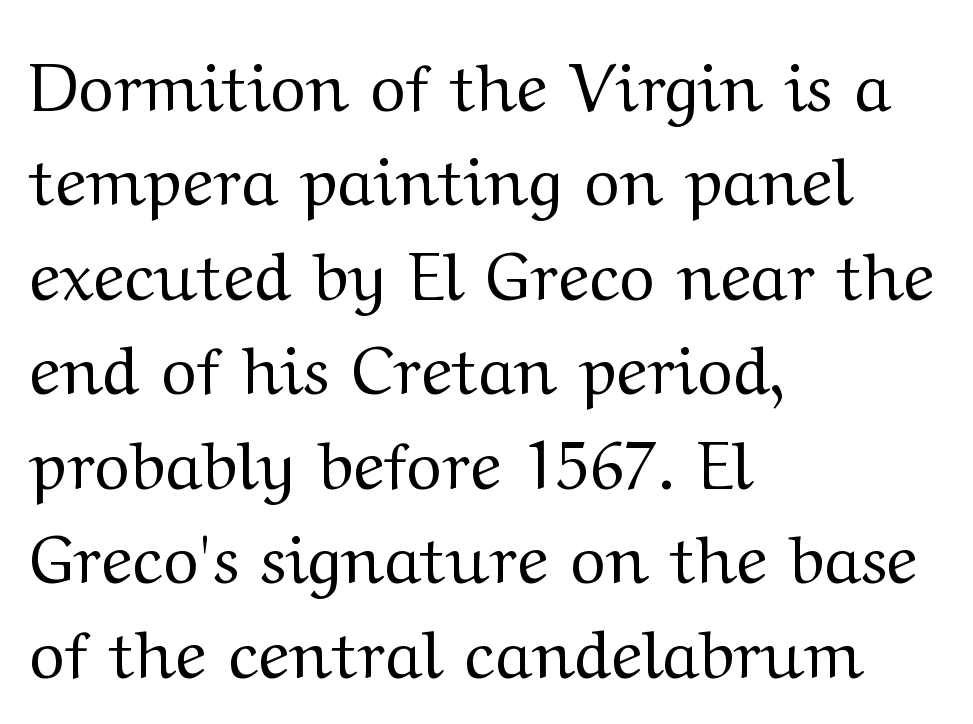
Q: Is the text bold? A: No.
Q: Is the text italic (slanted)? A: No, it is upright.
Q: Is the typeface a serif or a sans-serif typeface? A: Serif.
Q: Is the text underlined? A: No.
Q: How is the paragraph aligned? A: Left-aligned.
Q: Is the spacing between letters normal or unusually wide? A: Normal.
Q: Is the spacing between lines tight, normal or loose? A: Normal.
Q: Width (condensed, normal, or wide)? A: Wide.
Q: Stroke contrast? A: Medium.
Q: x-height? A: Medium.
Q: Monospaced? A: No.
